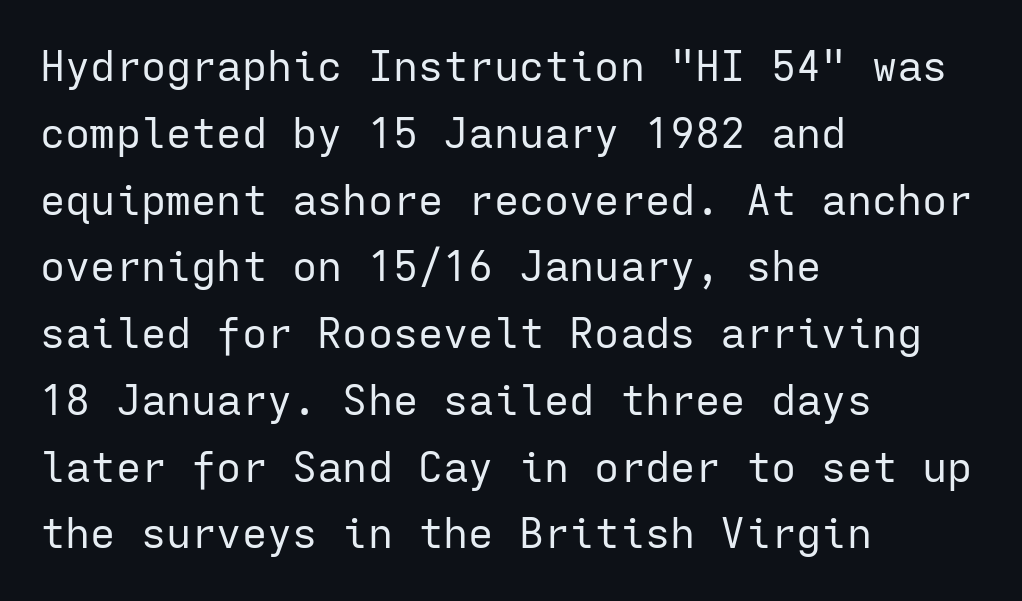
No feet cap the strokes, marking this as sans-serif type. This is roman type, the default non-slanted kind. Beneath every word, the page is bare. The passage shown is typed in a monospace face where columns stay perfectly aligned.
